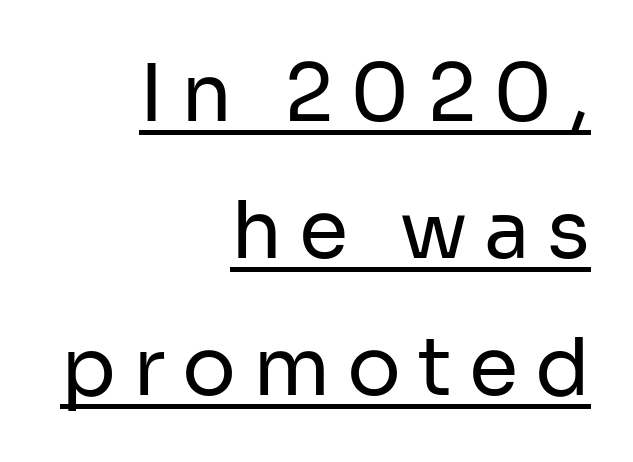
Serifs: no, the terminals of the letterforms are clean. When letters stand straight like this, we call the style roman or upright. The letterforms sit at book weight or below. Loose tracking; the words dissolve into strings of separated letters. Note the varied advance widths — an 'i' is clearly narrower than an 'm'. This rendering uses right alignment, leaving the left contour irregular.
